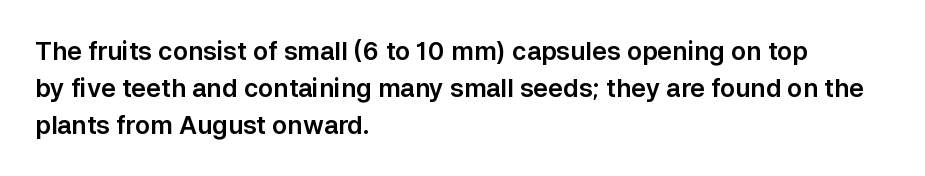
The image shows 25 px text type, upright; set left-aligned, normal line spacing (1.48x), normal letter spacing, not underlined.
